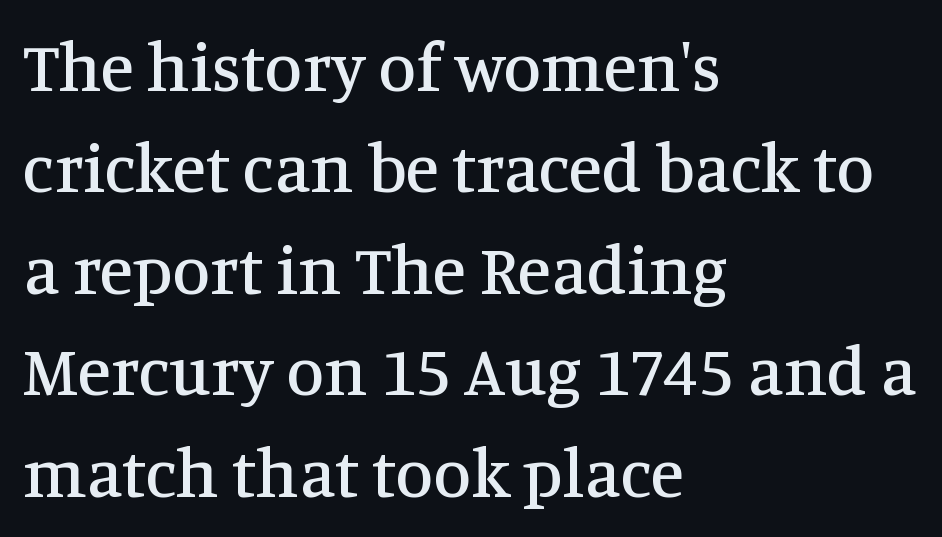
The image shows 69 px serif type, upright; set left-aligned, normal line spacing (1.47x), normal letter spacing, not underlined; medium stroke contrast and a large x-height.
